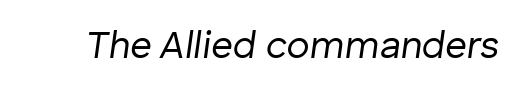
{"italic": "yes", "lean": "right", "slant_degrees": 8, "bold": "no", "weight": "regular", "width": "normal", "stroke_contrast": "low", "x_height": "medium", "monospaced": "no", "underline": "no", "letter_spacing": "normal", "letter_spacing_em": 0.0, "glyph_px": 38}
